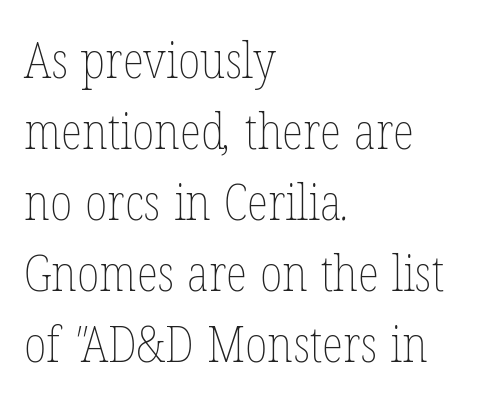
{"bold": "no", "weight": "thin", "width": "condensed", "stroke_contrast": "low", "x_height": "medium", "monospaced": "no", "underline": "no", "align": "left", "line_spacing": "normal", "line_spacing_ratio": 1.42, "letter_spacing": "normal", "letter_spacing_em": 0.0, "glyph_px": 50}
